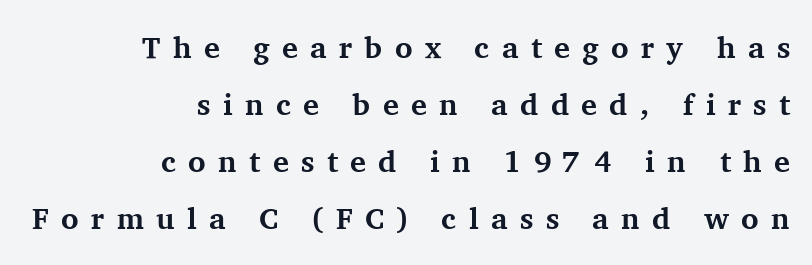
{"serif": "yes", "italic": "no", "bold": "yes", "weight": "bold", "width": "normal", "stroke_contrast": "medium", "x_height": "medium", "monospaced": "no", "underline": "no", "align": "right", "line_spacing": "loose", "line_spacing_ratio": 1.9, "letter_spacing": "wide", "letter_spacing_em": 0.41, "glyph_px": 30}
